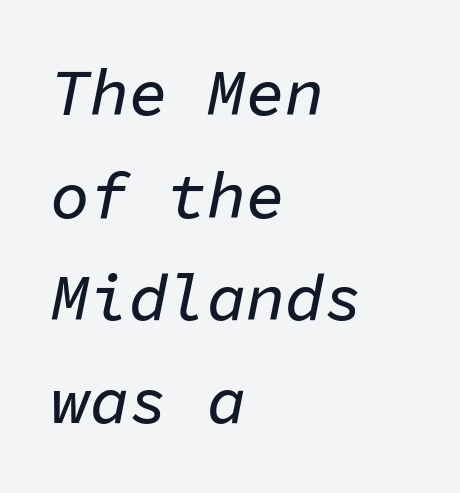
The passage shown is not underscored anywhere. Letter spacing: default. You can tell it's italic because the verticals aren't actually vertical. If you drew a ruler down the left edge, every line would touch it.
